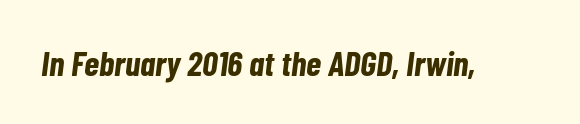
The image shows 35 px bold, condensed type, italic (leaning right); set normal letter spacing, not underlined; low stroke contrast and a medium x-height.
